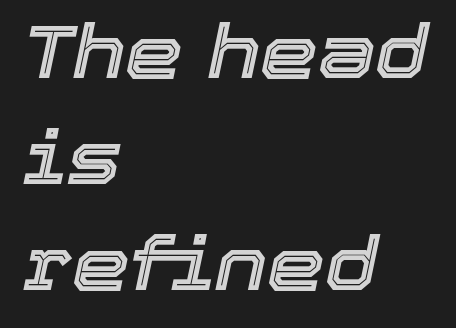
The image shows 73 px text type, italic (leaning right); set left-aligned, normal line spacing (1.45x), normal letter spacing, not underlined; a medium x-height.
